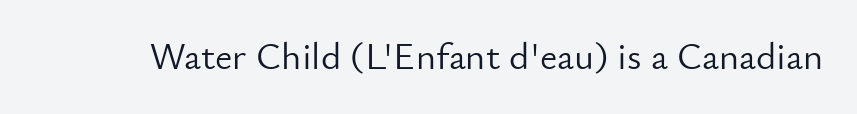
Q: Is the text bold? A: No.
Q: Is the text italic (slanted)? A: No, it is upright.
Q: Is the typeface a serif or a sans-serif typeface? A: Sans-serif.
Q: Is the text underlined? A: No.
Q: Is the spacing between letters normal or unusually wide? A: Normal.
Q: Width (condensed, normal, or wide)? A: Normal.
Q: Stroke contrast? A: Low.
Q: x-height? A: Small.
Q: Monospaced? A: No.
